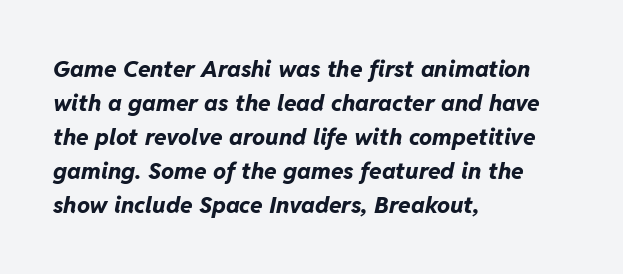
{"italic": "yes", "lean": "right", "slant_degrees": 11, "bold": "yes", "underline": "no", "align": "left", "line_spacing": "normal", "line_spacing_ratio": 1.48, "letter_spacing": "normal", "letter_spacing_em": 0.0, "glyph_px": 23}
